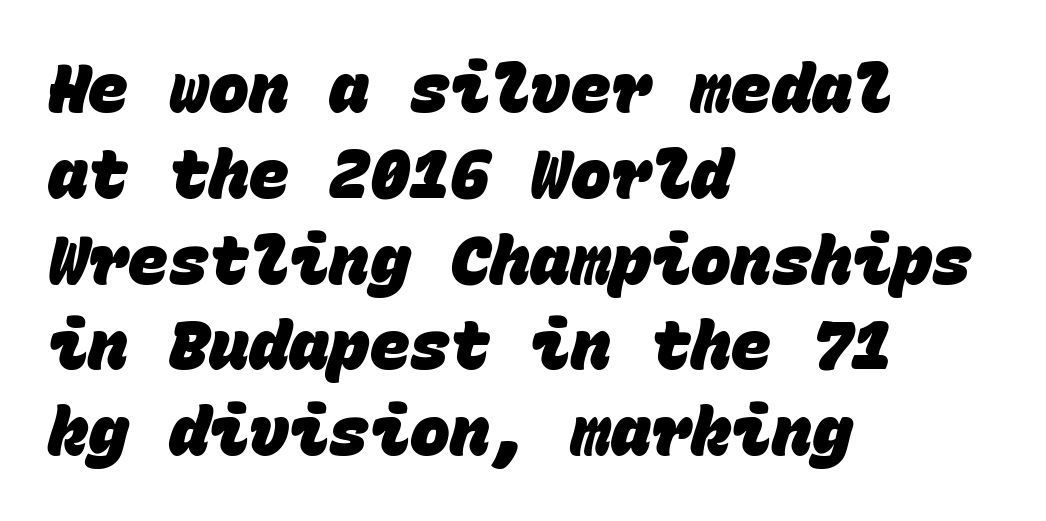
Notice how the passage keeps a crisp vertical edge on the left only. Strong, thick strokes mark this as bold type. The letters march in equal steps, a hallmark of fixed-pitch type. Whoever set this chose a conventional vertical rhythm.
